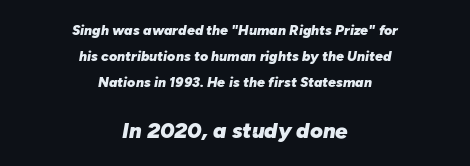
Q: Is the text bold? A: Yes.
Q: Is the text italic (slanted)? A: Yes, it leans right by about 10 degrees.
Q: Is the text underlined? A: No.
Q: How is the paragraph aligned? A: Centered.
Q: Is the spacing between letters normal or unusually wide? A: Normal.
Q: Which block of text is set in a larger size, the first (top) or the second (bottom)? A: The second (bottom) one.
